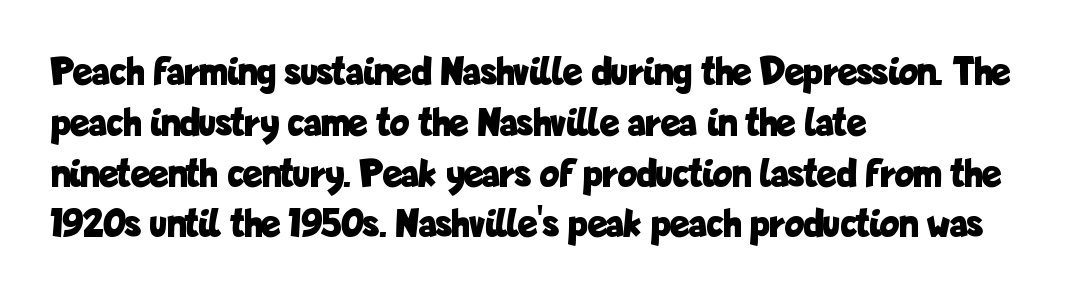
The image shows 40 px bold, condensed sans-serif type, upright; set left-aligned, normal line spacing (1.27x), normal letter spacing, not underlined; low stroke contrast and a medium x-height.
